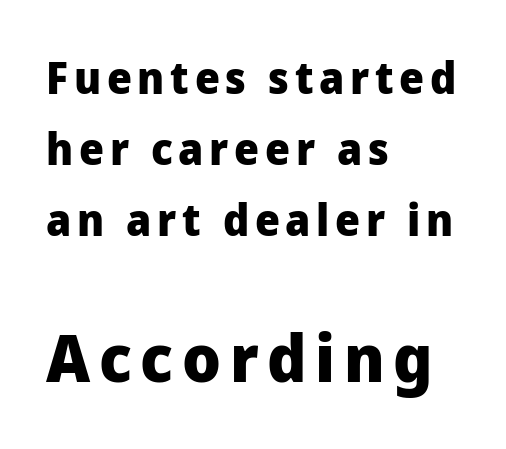
The image shows 66 px heavy sans-serif type, upright; set left-aligned, normal line spacing (1.61x), not underlined; the second (bottom) block is 1.5x larger; low stroke contrast and a medium x-height.
